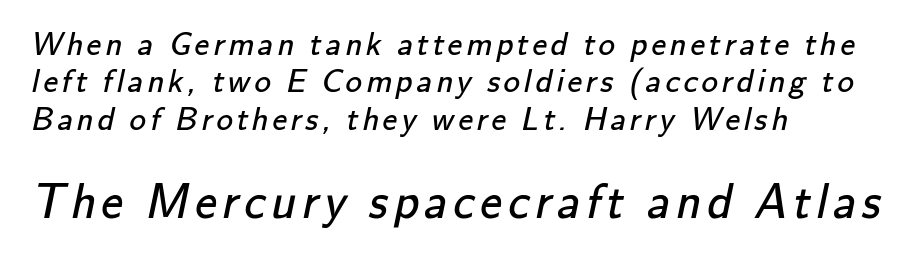
The image shows 49 px regular-weight sans-serif type; set left-aligned, tight line spacing (1.13x), not underlined; the second (bottom) block is 1.48x larger; low stroke contrast and a small x-height.
